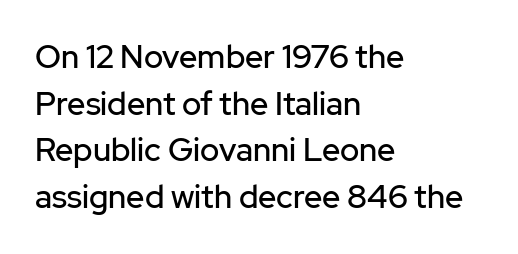
The image shows 32 px sans-serif type, upright; set left-aligned, normal line spacing (1.46x), normal letter spacing, not underlined; low stroke contrast and a medium x-height.
